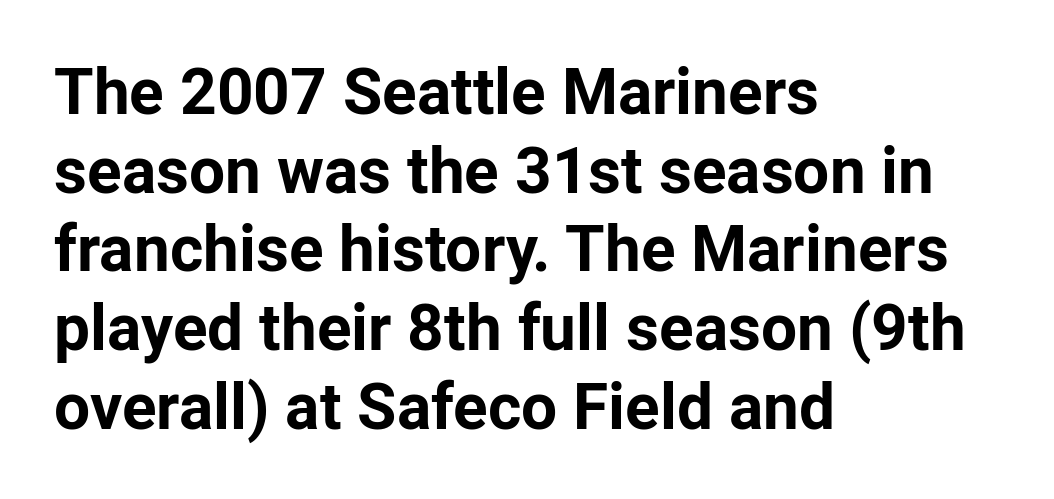
Do the characters align in a grid? No, the font is proportional. The letters stand upright; this is a roman face. Honestly, the letter spacing is just normal — you wouldn't notice it. These words are printed bold, with thick strokes throughout. The strip under each line holds only bare page. Each line starts at the same left margin while the right side varies.
